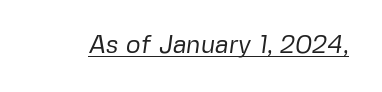
{"bold": "no", "underline": "yes", "letter_spacing": "normal", "letter_spacing_em": 0.0, "glyph_px": 25}
